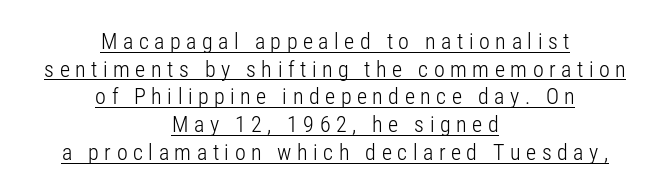
Q: Is the text bold? A: No.
Q: Is the text italic (slanted)? A: No, it is upright.
Q: Is the text underlined? A: Yes.
Q: How is the paragraph aligned? A: Centered.
Q: Is the spacing between letters normal or unusually wide? A: Unusually wide.
Q: Is the spacing between lines tight, normal or loose? A: Normal.
